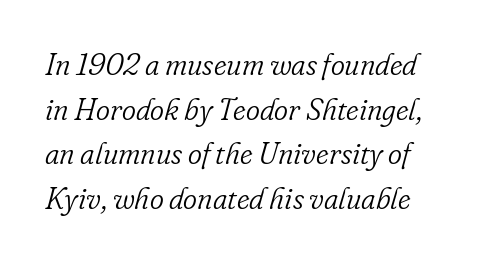
Q: Is the text bold? A: No.
Q: Is the text italic (slanted)? A: Yes, it leans right by about 16 degrees.
Q: Is the typeface a serif or a sans-serif typeface? A: Serif.
Q: Is the text underlined? A: No.
Q: Is the spacing between letters normal or unusually wide? A: Normal.
Q: Is the spacing between lines tight, normal or loose? A: Normal.
Q: Width (condensed, normal, or wide)? A: Normal.
Q: Stroke contrast? A: Low.
Q: x-height? A: Small.
Q: Monospaced? A: No.
